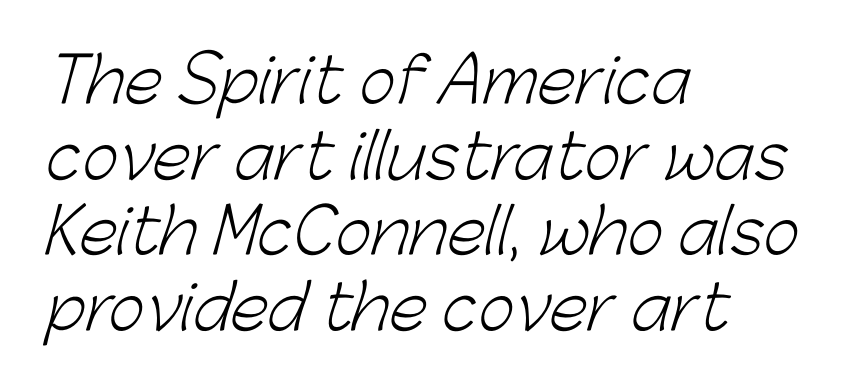
Q: Is the text bold? A: No.
Q: Is the typeface a serif or a sans-serif typeface? A: Sans-serif.
Q: Is the text underlined? A: No.
Q: How is the paragraph aligned? A: Left-aligned.
Q: Is the spacing between letters normal or unusually wide? A: Normal.
Q: Width (condensed, normal, or wide)? A: Normal.
Q: Stroke contrast? A: Low.
Q: x-height? A: Medium.
Q: Monospaced? A: No.
